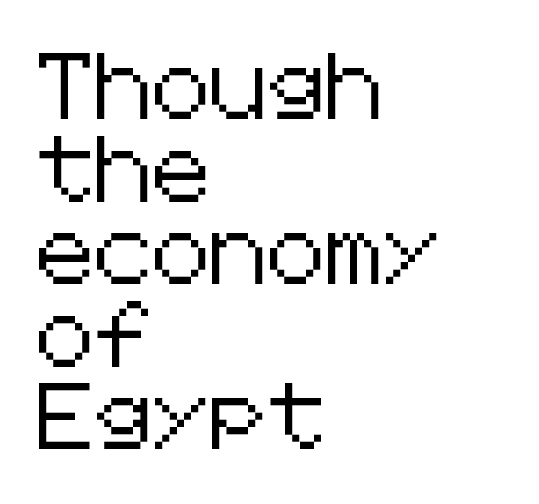
{"serif": "no", "italic": "no", "width": "normal", "stroke_contrast": "low", "x_height": "medium", "underline": "no", "align": "left", "line_spacing": "normal", "line_spacing_ratio": 1.27, "letter_spacing": "normal", "letter_spacing_em": 0.0, "glyph_px": 65}
